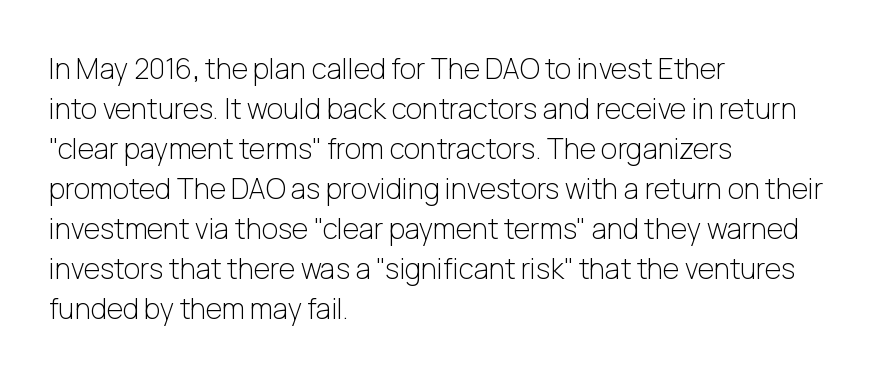
The image shows 28 px light sans-serif type, upright; set left-aligned, normal line spacing (1.43x), normal letter spacing, not underlined; low stroke contrast and a medium x-height.
